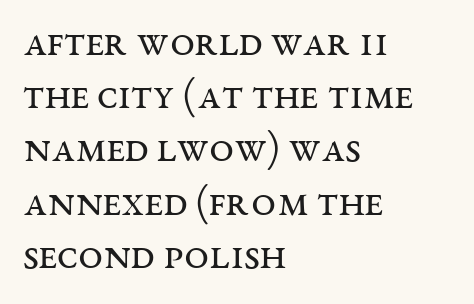
The image shows 44 px regular-weight, wide serif type, upright; set left-aligned, line spacing 1.21x, normal letter spacing, not underlined; medium stroke contrast and a large x-height.
